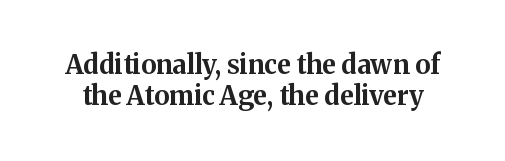
Rendered with straight, roman letterforms. You'd pick this weight for a headline — it's a proper bold. Anything drawn beneath the words? Only blank space. The tracking reads as untouched default to a designer's eye.
